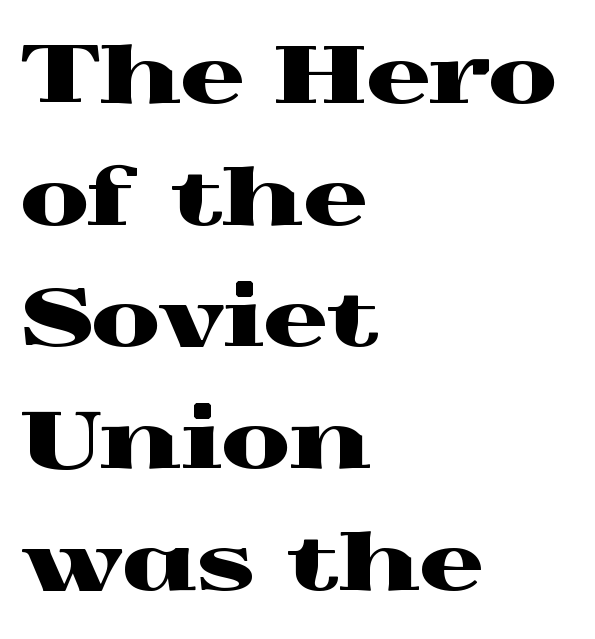
{"serif": "yes", "italic": "no", "width": "wide", "x_height": "medium", "monospaced": "no", "underline": "no", "align": "left", "line_spacing": "normal", "line_spacing_ratio": 1.54, "letter_spacing": "normal", "letter_spacing_em": 0.0, "glyph_px": 79}
